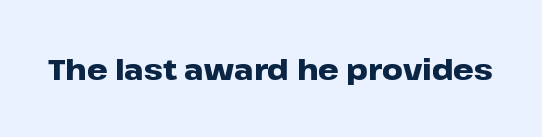
The image shows 29 px heavy, wide sans-serif type, upright; set normal letter spacing, not underlined; low stroke contrast and a medium x-height.
